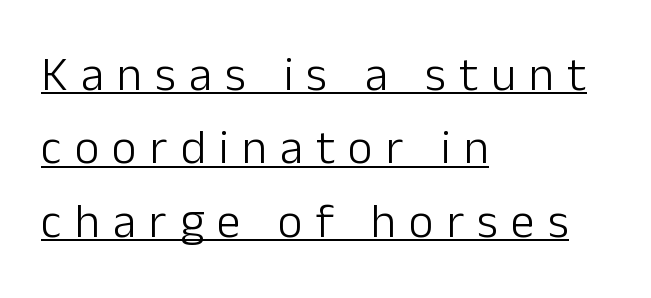
{"serif": "no", "italic": "no", "bold": "no", "weight": "light", "width": "normal", "stroke_contrast": "low", "x_height": "medium", "monospaced": "no", "underline": "yes", "align": "left", "line_spacing": "normal", "line_spacing_ratio": 1.53, "letter_spacing": "wide", "letter_spacing_em": 0.27, "glyph_px": 48}
